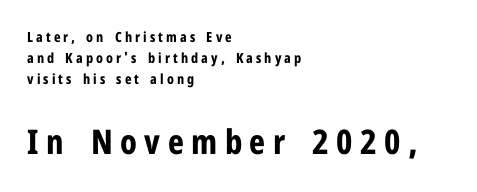
Q: Is the text bold? A: Yes.
Q: Is the text italic (slanted)? A: No, it is upright.
Q: Is the typeface a serif or a sans-serif typeface? A: Sans-serif.
Q: Is the text underlined? A: No.
Q: How is the paragraph aligned? A: Left-aligned.
Q: Is the spacing between letters normal or unusually wide? A: Unusually wide.
Q: Is the spacing between lines tight, normal or loose? A: Normal.
Q: Which block of text is set in a larger size, the first (top) or the second (bottom)? A: The second (bottom) one.
Q: Width (condensed, normal, or wide)? A: Condensed.
Q: Stroke contrast? A: Low.
Q: x-height? A: Medium.
Q: Monospaced? A: No.
